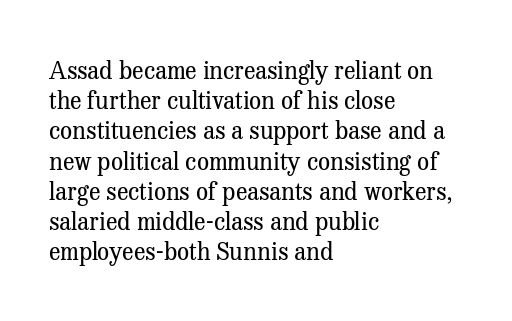
Q: Is the text bold? A: No.
Q: Is the text italic (slanted)? A: No, it is upright.
Q: Is the text underlined? A: No.
Q: How is the paragraph aligned? A: Left-aligned.
Q: Is the spacing between letters normal or unusually wide? A: Normal.
Q: Is the spacing between lines tight, normal or loose? A: Normal.
